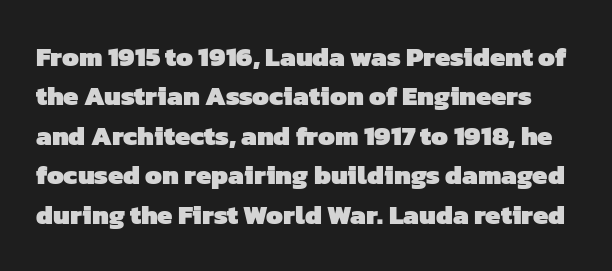
Q: Is the text bold? A: Yes.
Q: Is the text underlined? A: No.
Q: Is the spacing between letters normal or unusually wide? A: Normal.
Q: Is the spacing between lines tight, normal or loose? A: Normal.
